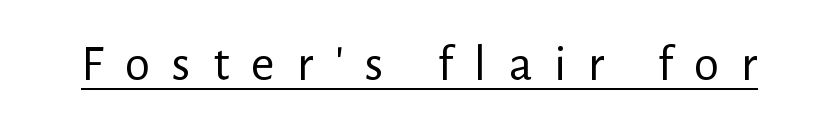
{"serif": "no", "italic": "no", "bold": "no", "weight": "regular", "width": "normal", "stroke_contrast": "low", "x_height": "medium", "monospaced": "no", "underline": "yes", "letter_spacing": "wide", "letter_spacing_em": 0.43, "glyph_px": 51}
